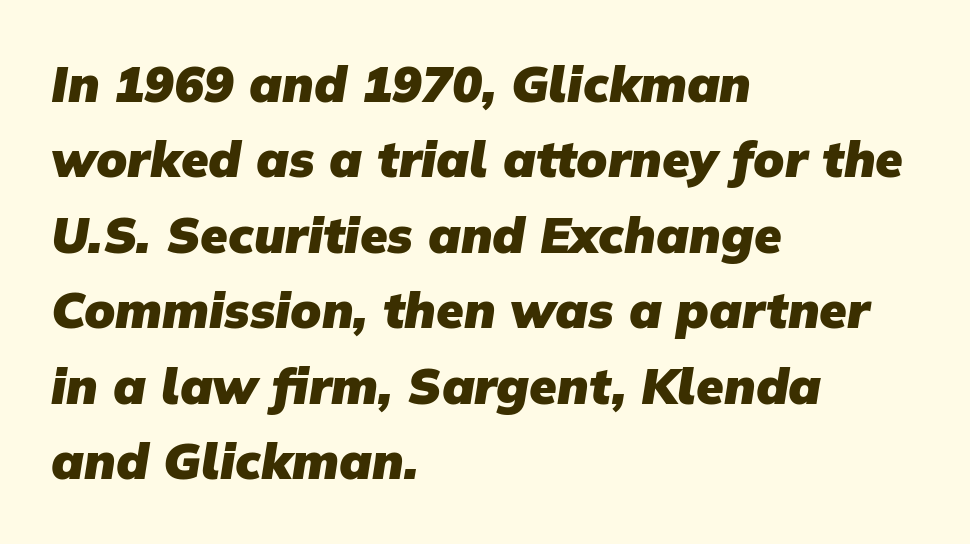
Q: Is the text bold? A: Yes.
Q: Is the typeface a serif or a sans-serif typeface? A: Sans-serif.
Q: Is the text underlined? A: No.
Q: How is the paragraph aligned? A: Left-aligned.
Q: Is the spacing between letters normal or unusually wide? A: Normal.
Q: Is the spacing between lines tight, normal or loose? A: Normal.
Q: Width (condensed, normal, or wide)? A: Normal.
Q: Stroke contrast? A: Low.
Q: x-height? A: Medium.
Q: Monospaced? A: No.
